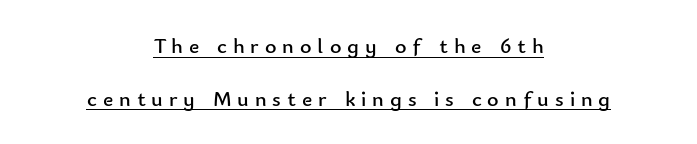
Q: Is the text bold? A: No.
Q: Is the text italic (slanted)? A: No, it is upright.
Q: Is the text underlined? A: Yes.
Q: How is the paragraph aligned? A: Centered.
Q: Is the spacing between letters normal or unusually wide? A: Unusually wide.
Q: Is the spacing between lines tight, normal or loose? A: Loose.
